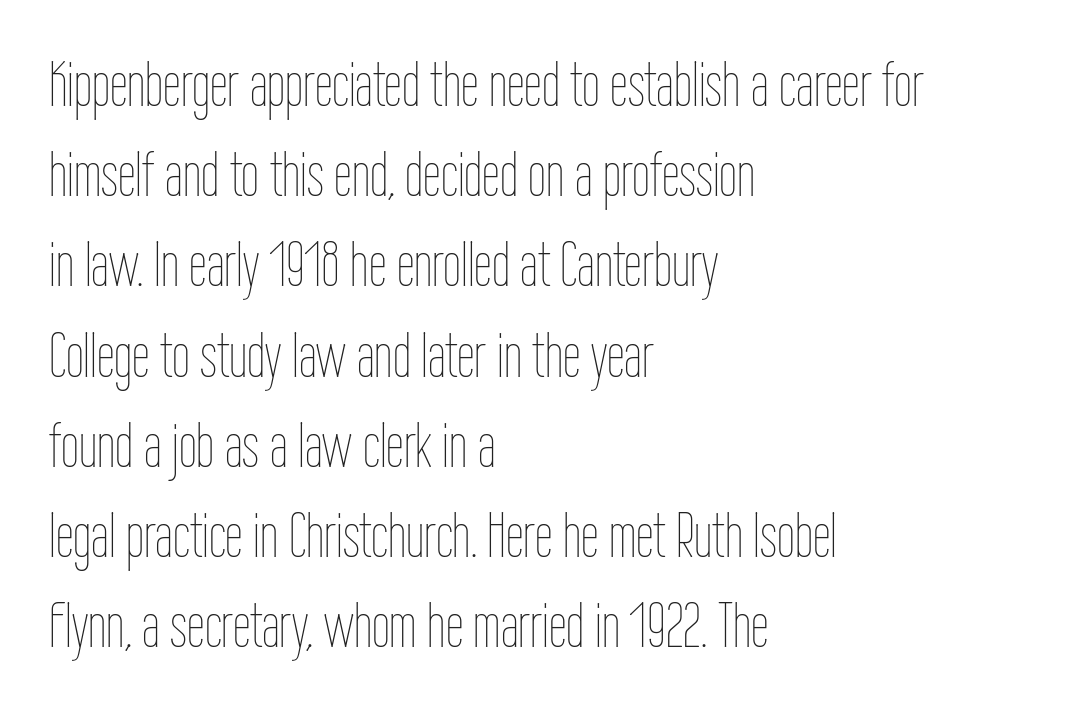
{"italic": "no", "bold": "no", "weight": "thin", "width": "condensed", "stroke_contrast": "low", "x_height": "medium", "monospaced": "no", "underline": "no", "align": "left", "line_spacing": "normal", "line_spacing_ratio": 1.41, "letter_spacing": "normal", "letter_spacing_em": 0.0, "glyph_px": 64}
